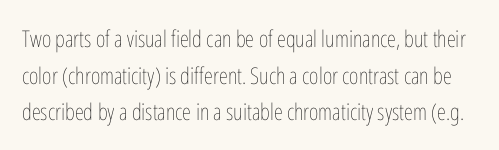
{"italic": "no", "bold": "no", "underline": "no", "line_spacing": "normal", "line_spacing_ratio": 1.59, "letter_spacing": "normal", "letter_spacing_em": 0.0, "glyph_px": 23}
